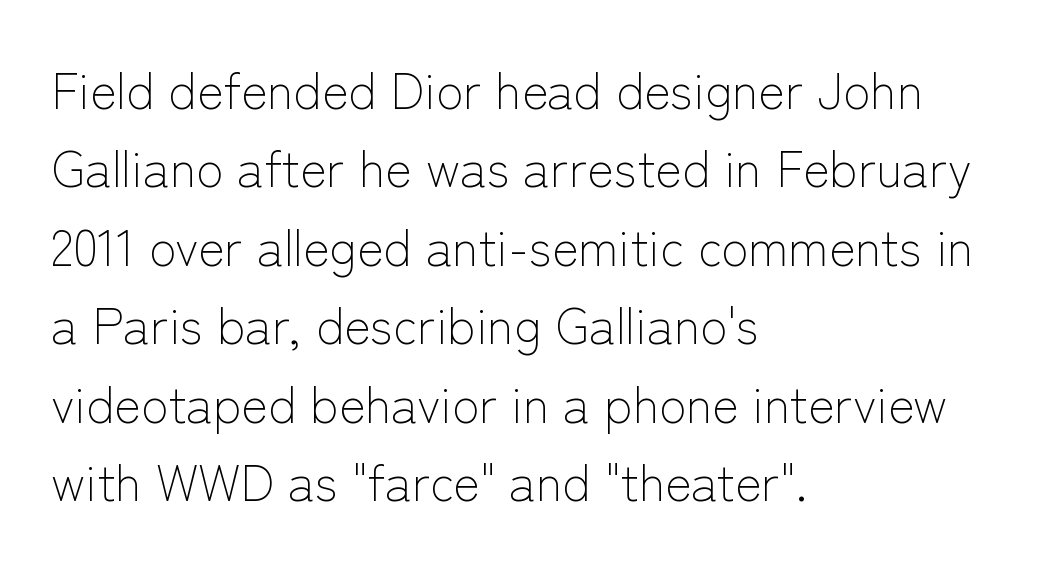
{"serif": "no", "italic": "no", "bold": "no", "weight": "light", "width": "normal", "stroke_contrast": "low", "x_height": "medium", "monospaced": "no", "underline": "no", "align": "left", "line_spacing": "normal", "line_spacing_ratio": 1.57, "letter_spacing": "normal", "letter_spacing_em": 0.0, "glyph_px": 50}
